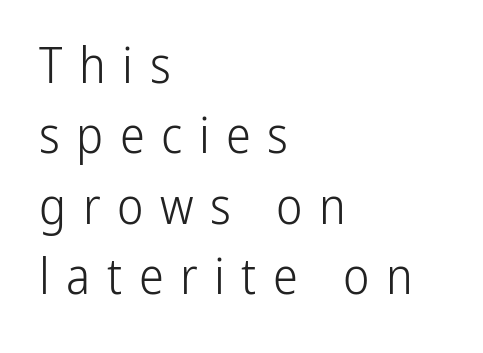
Q: Is the text bold? A: No.
Q: Is the text italic (slanted)? A: No, it is upright.
Q: Is the typeface a serif or a sans-serif typeface? A: Sans-serif.
Q: Is the text underlined? A: No.
Q: How is the paragraph aligned? A: Left-aligned.
Q: Is the spacing between letters normal or unusually wide? A: Unusually wide.
Q: Is the spacing between lines tight, normal or loose? A: Normal.
Q: Width (condensed, normal, or wide)? A: Condensed.
Q: Stroke contrast? A: Low.
Q: x-height? A: Medium.
Q: Monospaced? A: No.
